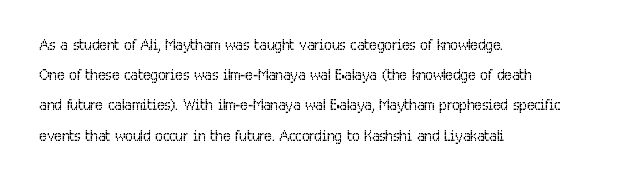
What stands out about the letter spacing? Nothing — it is the standard amount. The axis of the letterforms is exactly vertical. Check the space under the baseline: it is left empty. Evenly set lines give the paragraph a standard silhouette.
